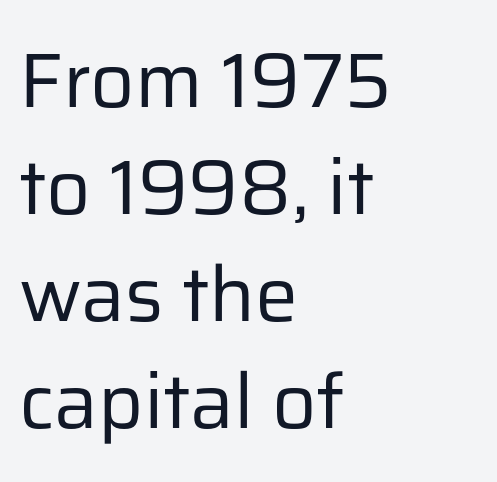
{"serif": "no", "italic": "no", "bold": "no", "weight": "regular", "width": "normal", "stroke_contrast": "low", "x_height": "medium", "monospaced": "no", "underline": "no", "align": "left", "line_spacing": "normal", "line_spacing_ratio": 1.39, "letter_spacing": "normal", "letter_spacing_em": 0.0, "glyph_px": 77}
